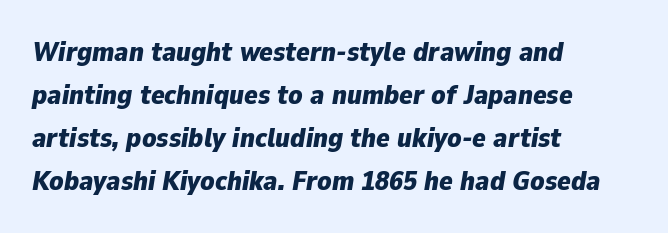
Typesetter's note: full bold, strokes at maximum text heaviness. The letters are slanted; this is an italic face. Teacher's note: observe the even left margin — that is flush-left alignment. Anything drawn beneath the words? Only blank space. The letterforms sit shoulder to shoulder at normal distance.
